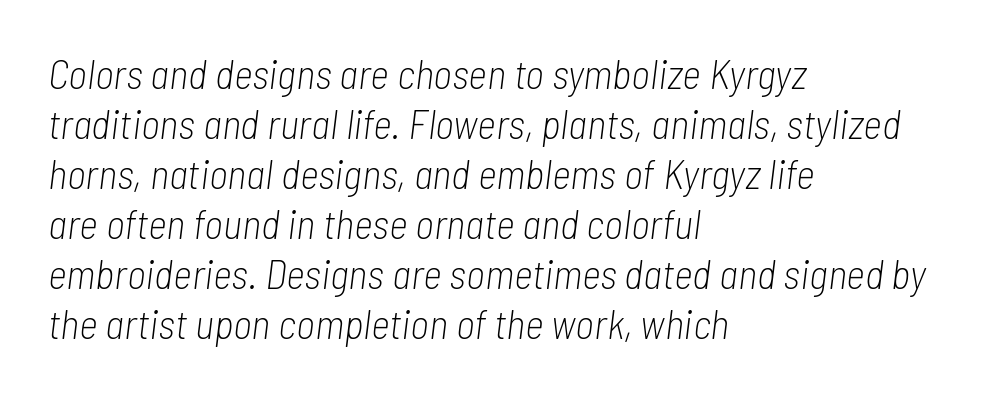
This is not heavy type; no bold has been used. This sample is left-justified, so line endings fall wherever the words run out. These lines are rendered in a variable-pitch font. Does extra space separate the letters? No, they use regular spacing. Words float on clear page, feet unadorned. The lettering tilts uniformly, giving the passage an italic look.
